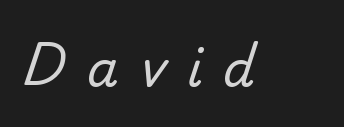
{"serif": "no", "width": "normal", "stroke_contrast": "medium", "x_height": "small", "monospaced": "no", "underline": "no", "letter_spacing": "wide", "letter_spacing_em": 0.43, "glyph_px": 50}
